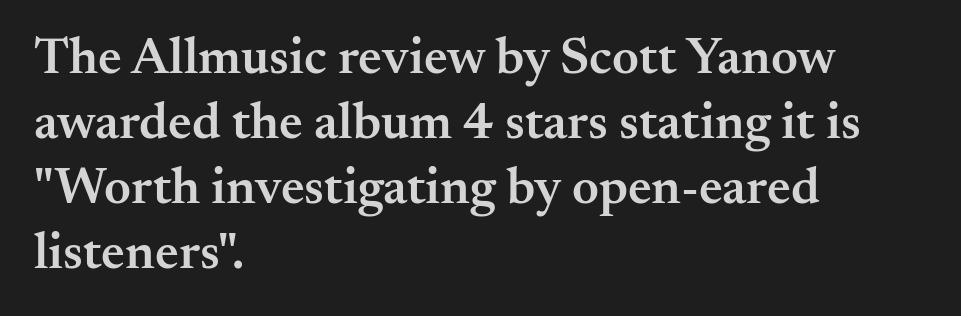
Short note: letters normally spaced. The specimen omits any rule beneath the text block's lines. Ordinary non-slanted type is in use. All the whitespace from short lines collects on the right. How would I describe the line gaps? Plain and ordinary. Spacing verdict: proportional, widths tailored to each character.
